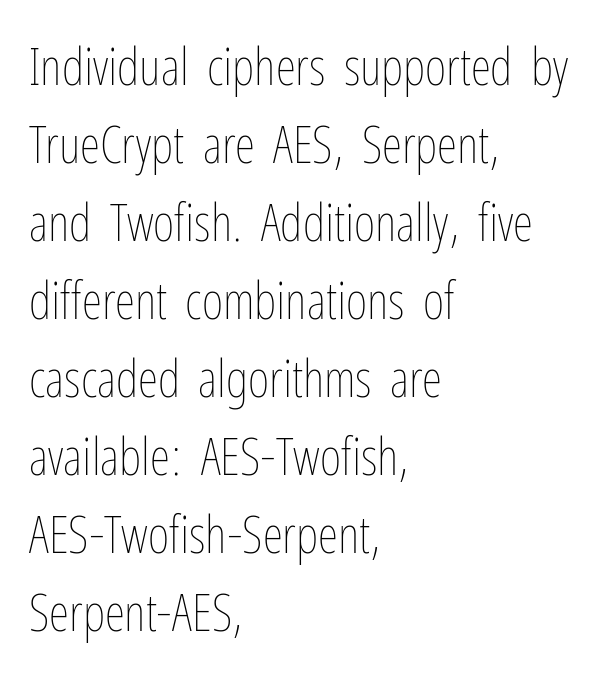
The leading is moderate, giving the passage an even texture. Each word holds together tightly as a unit, with standard inter-letter gaps. The baseline area is clear. Stems and bowls with no extra thickness — not bold.
